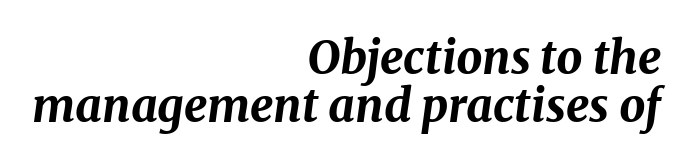
{"italic": "yes", "lean": "right", "slant_degrees": 8, "bold": "yes", "weight": "bold", "width": "normal", "stroke_contrast": "medium", "x_height": "medium", "monospaced": "no", "underline": "no", "align": "right", "line_spacing": "tight", "line_spacing_ratio": 1.05, "letter_spacing": "normal", "letter_spacing_em": 0.0, "glyph_px": 46}
